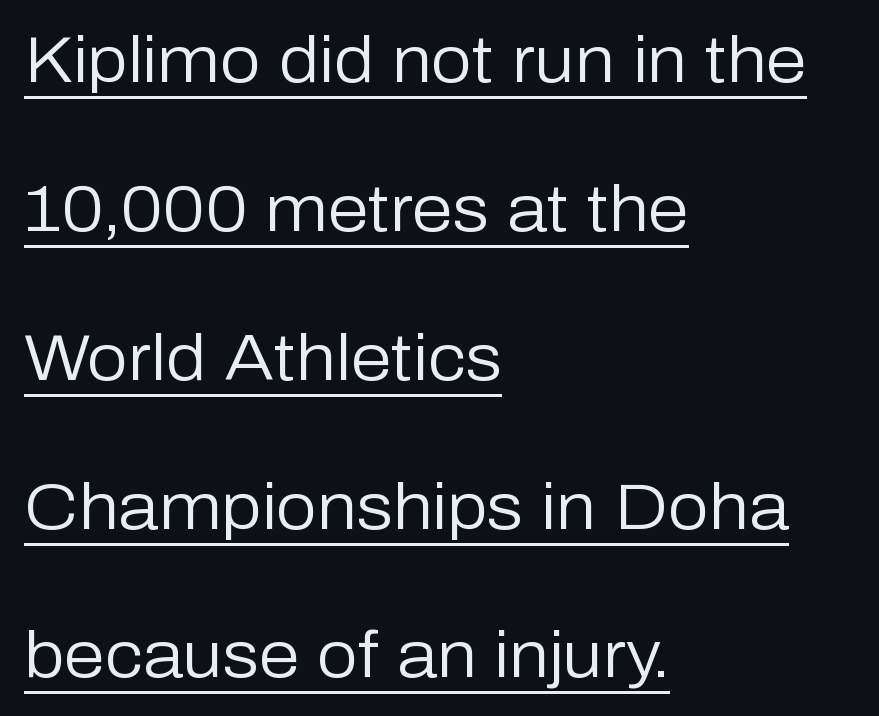
The image shows 65 px regular-weight sans-serif type, upright; set left-aligned, loose line spacing (2.29x), normal letter spacing, underlined; low stroke contrast and a medium x-height.
